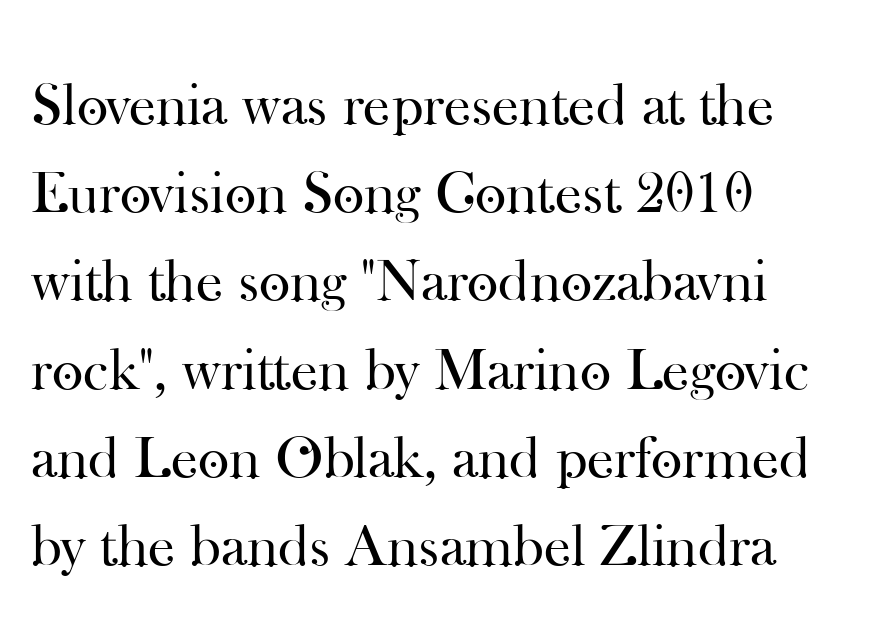
Q: Is the text bold? A: No.
Q: Is the text italic (slanted)? A: No, it is upright.
Q: Is the typeface a serif or a sans-serif typeface? A: Serif.
Q: Is the text underlined? A: No.
Q: How is the paragraph aligned? A: Left-aligned.
Q: Is the spacing between letters normal or unusually wide? A: Normal.
Q: Is the spacing between lines tight, normal or loose? A: Normal.
Q: Width (condensed, normal, or wide)? A: Normal.
Q: Stroke contrast? A: High.
Q: x-height? A: Small.
Q: Monospaced? A: No.
